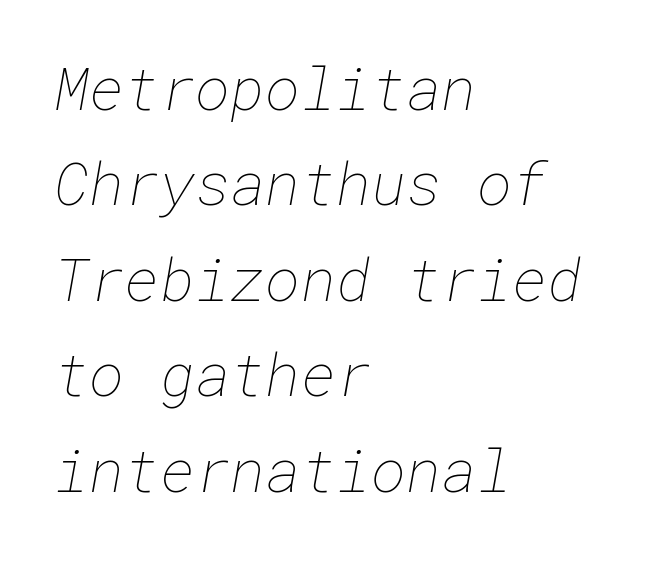
{"bold": "no", "weight": "thin", "width": "normal", "stroke_contrast": "low", "x_height": "medium", "underline": "no", "align": "left", "line_spacing": "normal", "line_spacing_ratio": 1.59, "letter_spacing": "normal", "letter_spacing_em": 0.0, "glyph_px": 60}
